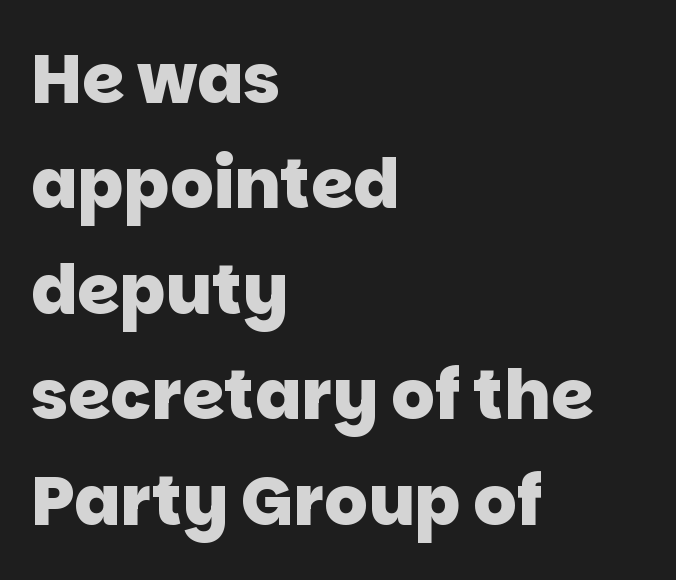
Q: Is the text bold? A: Yes.
Q: Is the typeface a serif or a sans-serif typeface? A: Sans-serif.
Q: Is the text underlined? A: No.
Q: How is the paragraph aligned? A: Left-aligned.
Q: Is the spacing between letters normal or unusually wide? A: Normal.
Q: Is the spacing between lines tight, normal or loose? A: Normal.
Q: Width (condensed, normal, or wide)? A: Normal.
Q: Stroke contrast? A: Low.
Q: x-height? A: Large.
Q: Monospaced? A: No.
